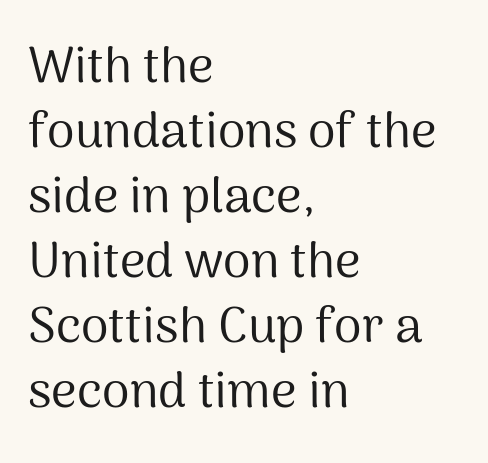
Q: Is the text bold? A: No.
Q: Is the text italic (slanted)? A: No, it is upright.
Q: Is the typeface a serif or a sans-serif typeface? A: Sans-serif.
Q: Is the text underlined? A: No.
Q: How is the paragraph aligned? A: Left-aligned.
Q: Is the spacing between letters normal or unusually wide? A: Normal.
Q: Is the spacing between lines tight, normal or loose? A: Normal.
Q: Width (condensed, normal, or wide)? A: Normal.
Q: Stroke contrast? A: Medium.
Q: x-height? A: Medium.
Q: Monospaced? A: No.
